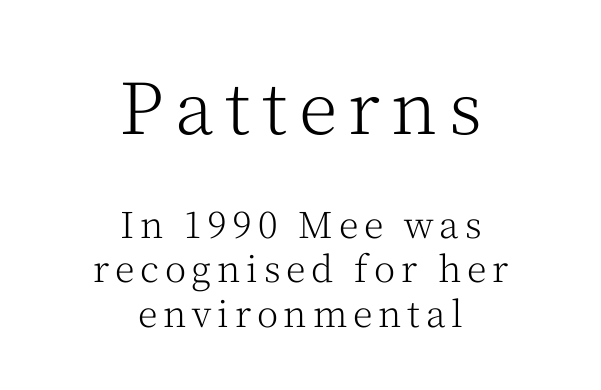
{"serif": "yes", "italic": "no", "bold": "no", "weight": "light", "width": "normal", "stroke_contrast": "medium", "x_height": "medium", "monospaced": "no", "underline": "no", "align": "center", "line_spacing_ratio": 1.23, "larger_block": "first", "size_ratio": 1.97, "glyph_px": 71}
